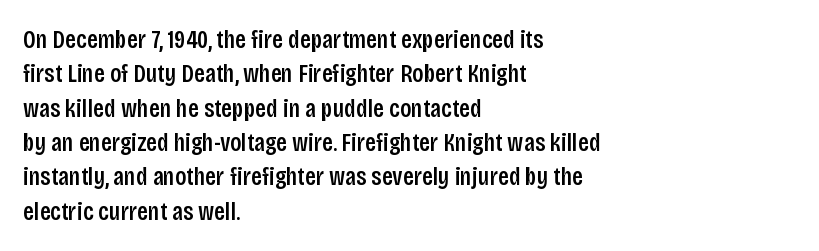
{"italic": "no", "bold": "semi", "underline": "no", "align": "left", "line_spacing": "normal", "line_spacing_ratio": 1.32, "letter_spacing": "normal", "letter_spacing_em": 0.0, "glyph_px": 26}
